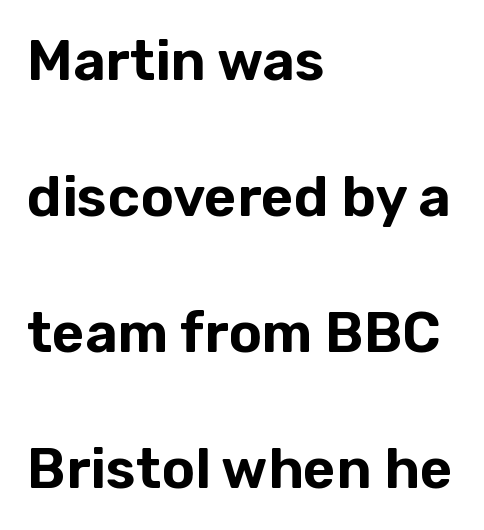
The image shows 56 px sans-serif type, upright; set left-aligned, loose line spacing (2.43x), normal letter spacing, not underlined; low stroke contrast and a medium x-height.
